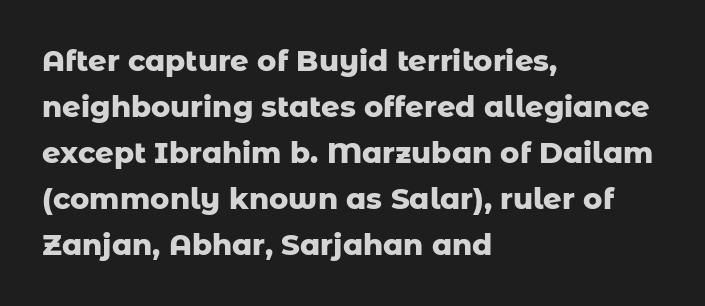
Q: Is the text bold? A: Yes.
Q: Is the text italic (slanted)? A: No, it is upright.
Q: Is the typeface a serif or a sans-serif typeface? A: Sans-serif.
Q: Is the text underlined? A: No.
Q: How is the paragraph aligned? A: Left-aligned.
Q: Is the spacing between letters normal or unusually wide? A: Normal.
Q: Is the spacing between lines tight, normal or loose? A: Normal.
Q: Width (condensed, normal, or wide)? A: Normal.
Q: Stroke contrast? A: Low.
Q: x-height? A: Medium.
Q: Monospaced? A: No.
